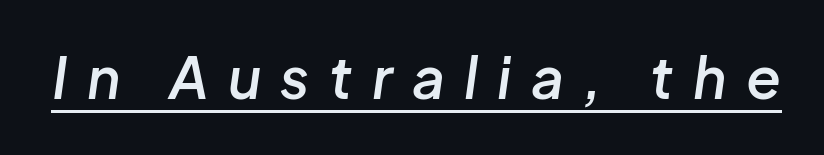
{"italic": "yes", "lean": "right", "slant_degrees": 8, "bold": "semi", "weight": "semibold", "width": "normal", "stroke_contrast": "low", "x_height": "medium", "monospaced": "no", "underline": "yes", "letter_spacing": "wide", "letter_spacing_em": 0.34, "glyph_px": 57}
